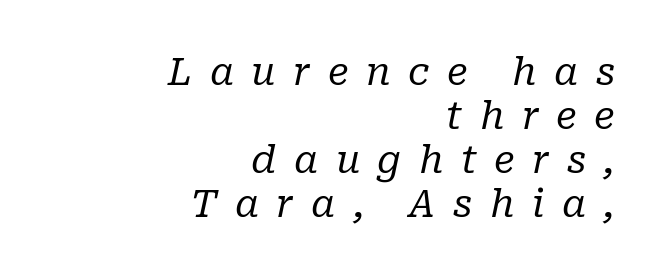
The passage shown is typeset with a serif family. Just letters on the line, the space beneath them empty. The font is comparable to plain body text, perhaps lighter. Display-style spreading of the glyphs; the letterfit is very open.
